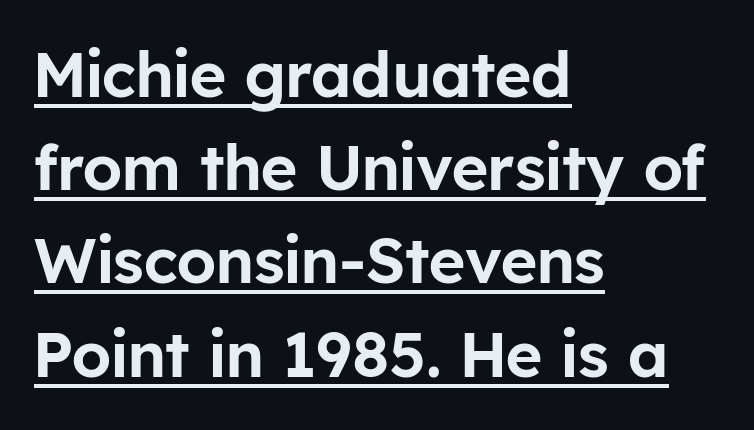
{"serif": "no", "italic": "no", "width": "normal", "stroke_contrast": "low", "x_height": "medium", "monospaced": "no", "underline": "yes", "align": "left", "line_spacing": "normal", "line_spacing_ratio": 1.48, "letter_spacing": "normal", "letter_spacing_em": 0.0, "glyph_px": 63}
